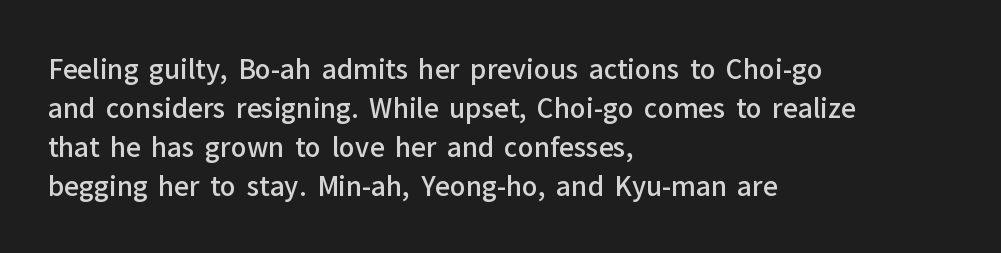
{"italic": "no", "bold": "semi", "underline": "no", "align": "left", "line_spacing": "normal", "line_spacing_ratio": 1.5, "letter_spacing": "normal", "letter_spacing_em": 0.0, "glyph_px": 26}
